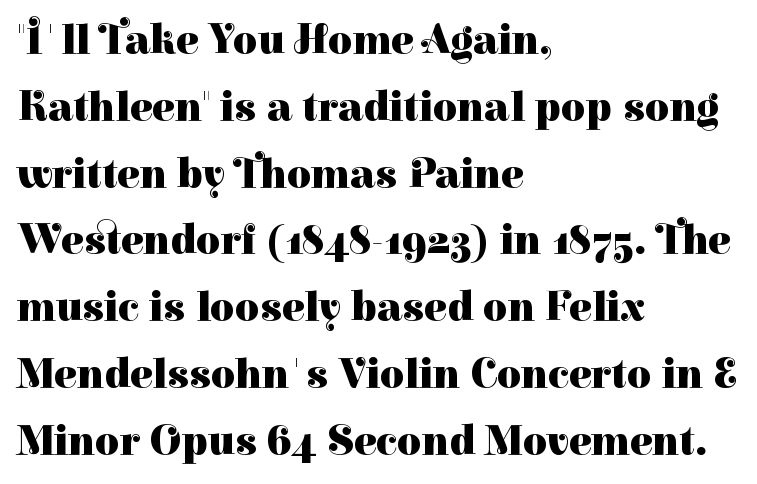
Spacing verdict: proportional, widths tailored to each character. The lettering stays uniformly vertical, giving the passage a roman look. Heavy-handed strokes throughout: this text is bold. The passage is arranged the way most books set body copy — flush left.
